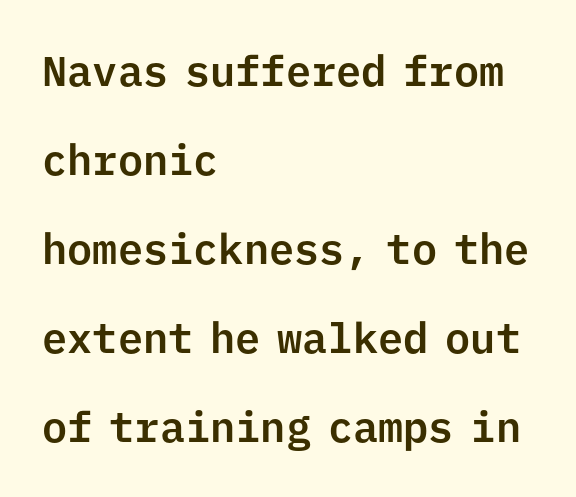
Q: Is the text italic (slanted)? A: No, it is upright.
Q: Is the typeface a serif or a sans-serif typeface? A: Sans-serif.
Q: Is the text underlined? A: No.
Q: How is the paragraph aligned? A: Left-aligned.
Q: Is the spacing between letters normal or unusually wide? A: Normal.
Q: Is the spacing between lines tight, normal or loose? A: Loose.
Q: Width (condensed, normal, or wide)? A: Normal.
Q: Stroke contrast? A: Low.
Q: x-height? A: Medium.
Q: Monospaced? A: Yes.
